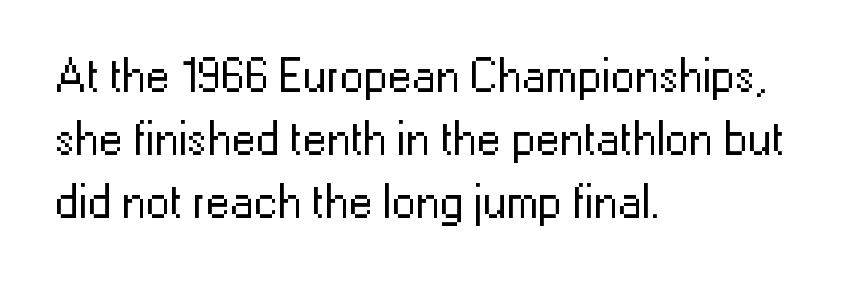
{"serif": "no", "italic": "no", "bold": "no", "weight": "regular", "width": "normal", "stroke_contrast": "low", "x_height": "medium", "monospaced": "no", "underline": "no", "align": "left", "line_spacing": "normal", "line_spacing_ratio": 1.31, "letter_spacing": "normal", "letter_spacing_em": 0.0, "glyph_px": 48}
